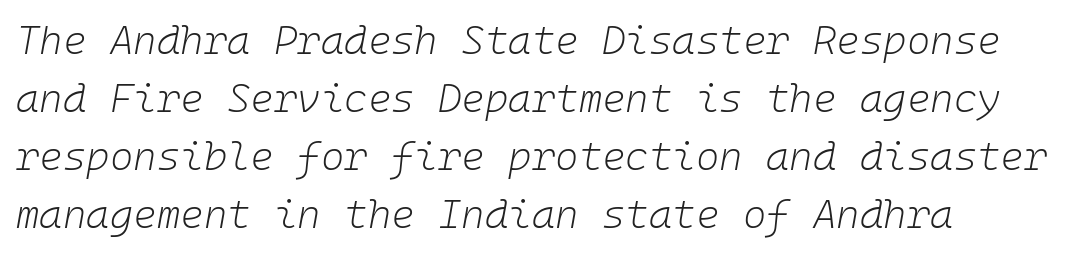
These lines are rendered in a fixed-pitch font. Tracking here is standard; glyphs follow each other at the usual distance. Every character sits at an angle, as italics do. The space beneath each line is pristine and unruled. One glance says typical: line gaps are just what's usual. Compared with a typical body face, this is equally light or lighter still.
